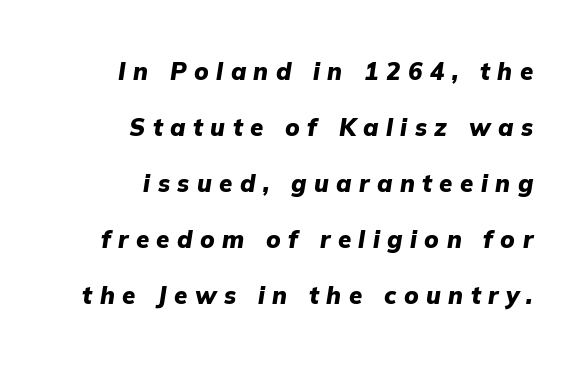
Q: Is the text bold? A: Yes.
Q: Is the text italic (slanted)? A: Yes, it leans right by about 9 degrees.
Q: Is the text underlined? A: No.
Q: How is the paragraph aligned? A: Right-aligned.
Q: Is the spacing between letters normal or unusually wide? A: Unusually wide.
Q: Is the spacing between lines tight, normal or loose? A: Loose.
